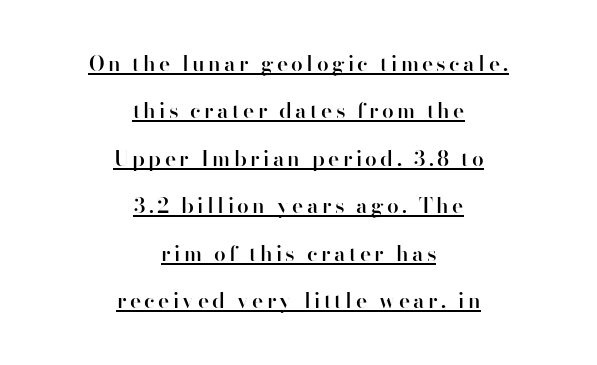
{"italic": "no", "bold": "semi", "underline": "yes", "align": "center", "line_spacing": "loose", "line_spacing_ratio": 2.26, "glyph_px": 21}
